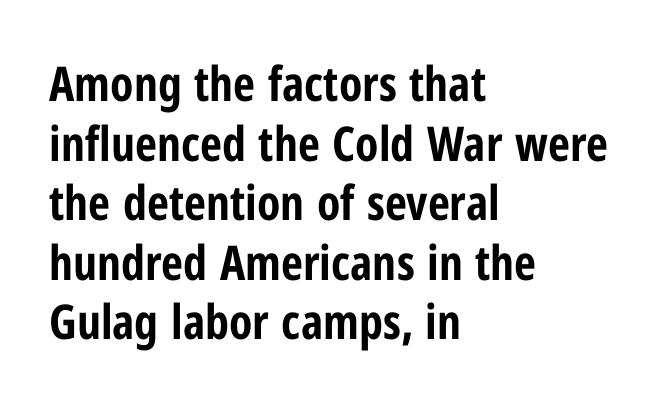
{"serif": "no", "italic": "no", "bold": "yes", "weight": "bold", "width": "condensed", "stroke_contrast": "low", "x_height": "medium", "monospaced": "no", "underline": "no", "align": "left", "line_spacing_ratio": 1.24, "letter_spacing": "normal", "letter_spacing_em": 0.0, "glyph_px": 48}
